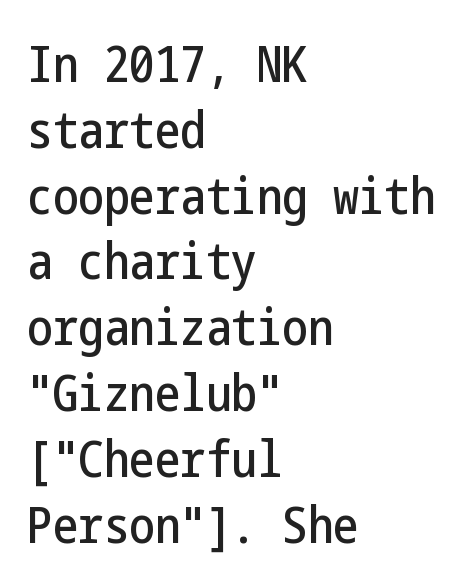
Every stem runs plumb, perpendicular to the baseline. Line starts are locked; line ends wander. Rows of type keep a routine distance in the vertical direction. A clean baseline with only descenders dipping below it. The designer went with a sans here, leaving each stem footless.
